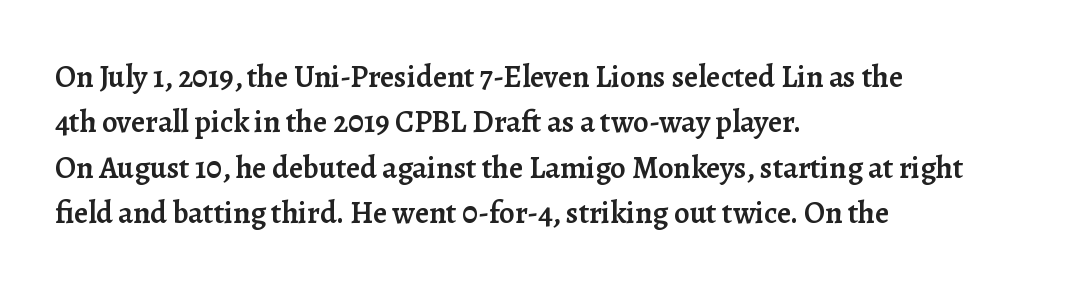
Proportional: the letters do not fall into vertical columns. Only glyphs here, with clear space below each row. Quick note: not italic, upright. Honestly, the letter spacing is just normal — you wouldn't notice it. Weight check: semibold — heavier than regular, not quite bold. Compared with a centered layout, this one pins lines to the left instead.
